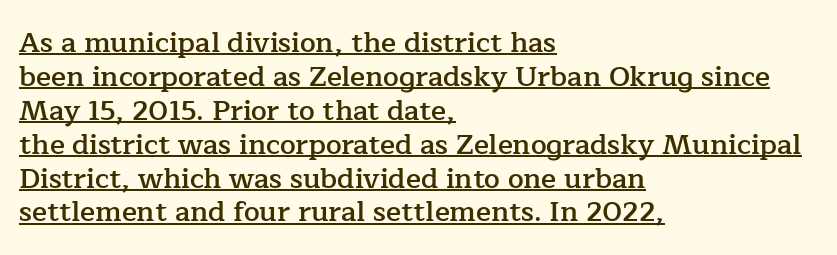
Varying glyph widths throughout — classic text-font behaviour. A classic flush-left, rag-right setting is used for this passage. Typographically, this falls in the serif category. Summary of weight: moderately heavy, a semibold. The words here are underlined. Is the letter spacing exaggerated? No — it looks like the ordinary default.
